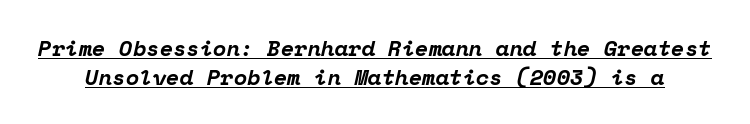
Q: Is the text bold? A: Yes.
Q: Is the text italic (slanted)? A: Yes, it leans right by about 12 degrees.
Q: Is the text underlined? A: Yes.
Q: Is the spacing between letters normal or unusually wide? A: Normal.
Q: Is the spacing between lines tight, normal or loose? A: Normal.
